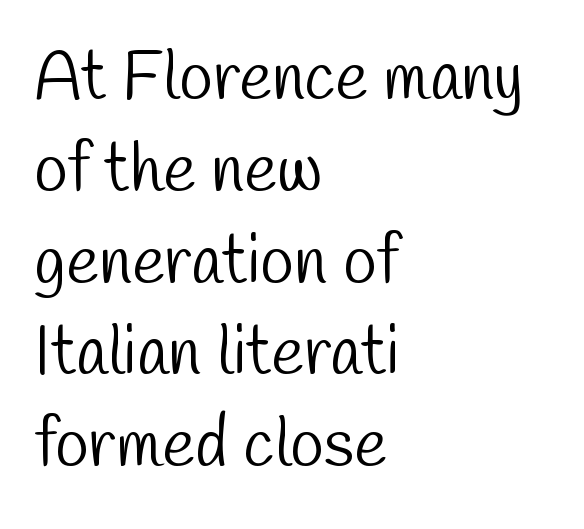
{"serif": "no", "bold": "no", "weight": "light", "width": "condensed", "stroke_contrast": "low", "x_height": "medium", "monospaced": "no", "underline": "no", "align": "left", "line_spacing": "normal", "line_spacing_ratio": 1.33, "letter_spacing": "normal", "letter_spacing_em": 0.0, "glyph_px": 69}
